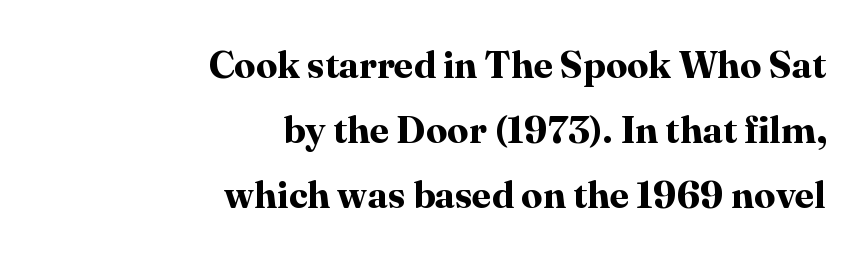
Q: Is the text bold? A: Yes.
Q: Is the text italic (slanted)? A: No, it is upright.
Q: Is the typeface a serif or a sans-serif typeface? A: Serif.
Q: Is the text underlined? A: No.
Q: How is the paragraph aligned? A: Right-aligned.
Q: Is the spacing between letters normal or unusually wide? A: Normal.
Q: Width (condensed, normal, or wide)? A: Normal.
Q: Stroke contrast? A: High.
Q: x-height? A: Medium.
Q: Monospaced? A: No.
